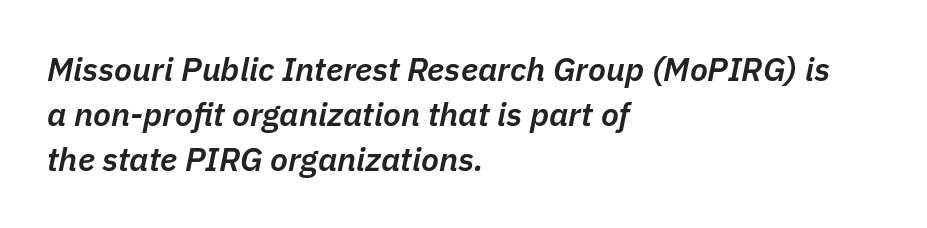
An italicized treatment has been applied to the whole sample. Caption: semibold face, moderately heavy strokes. Leading: standard. No extra tracking has been applied to these lines. Spacing verdict: proportional, widths tailored to each character.
